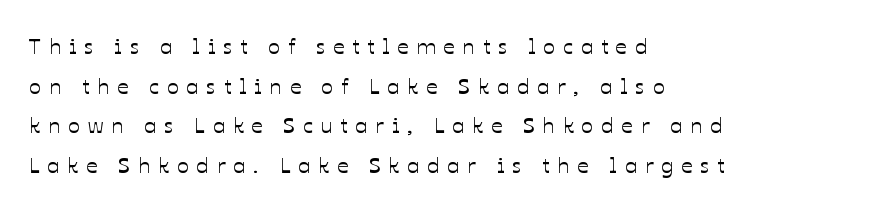
Q: Is the text italic (slanted)? A: No, it is upright.
Q: Is the text underlined? A: No.
Q: How is the paragraph aligned? A: Left-aligned.
Q: Is the spacing between letters normal or unusually wide? A: Unusually wide.
